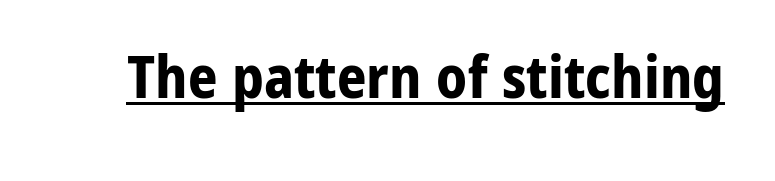
Q: Is the text bold? A: Yes.
Q: Is the text italic (slanted)? A: No, it is upright.
Q: Is the typeface a serif or a sans-serif typeface? A: Sans-serif.
Q: Is the text underlined? A: Yes.
Q: Is the spacing between letters normal or unusually wide? A: Normal.
Q: Width (condensed, normal, or wide)? A: Normal.
Q: Stroke contrast? A: Low.
Q: x-height? A: Medium.
Q: Monospaced? A: No.
